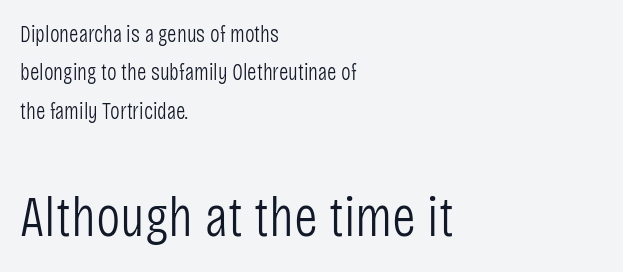
Summary of weight: not heavy and not bold. Do the characters align in a grid? No, the font is proportional. Each line starts at the same left margin while the right side varies. Small over large — that's the arrangement of the two blocks here. Just letters on the line, the space beneath them empty.
